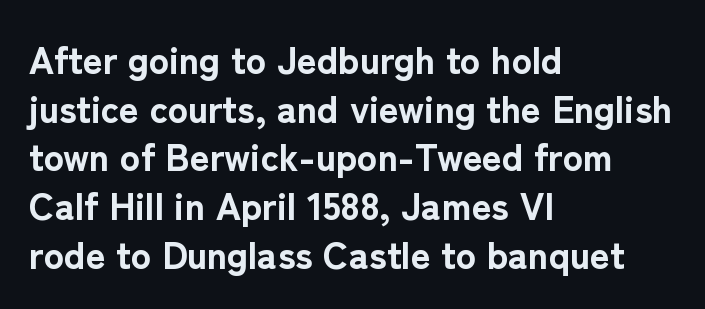
Q: Is the text bold? A: Yes.
Q: Is the text italic (slanted)? A: No, it is upright.
Q: Is the typeface a serif or a sans-serif typeface? A: Sans-serif.
Q: Is the text underlined? A: No.
Q: How is the paragraph aligned? A: Left-aligned.
Q: Is the spacing between letters normal or unusually wide? A: Normal.
Q: Is the spacing between lines tight, normal or loose? A: Normal.
Q: Width (condensed, normal, or wide)? A: Normal.
Q: Stroke contrast? A: Low.
Q: x-height? A: Medium.
Q: Monospaced? A: No.
